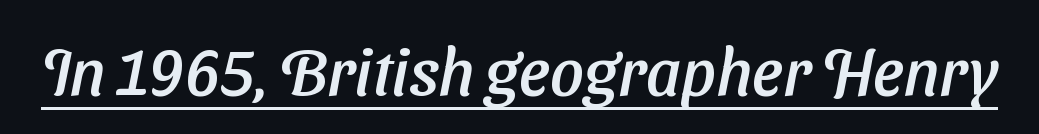
This rendering employs a face without finishing strokes, i.e., a sans-serif. No extra tracking has been applied to these lines. Like a heading marked for emphasis, these lines bear an underscore. Think of a printed novel: that variable character pitch is what you see here.
